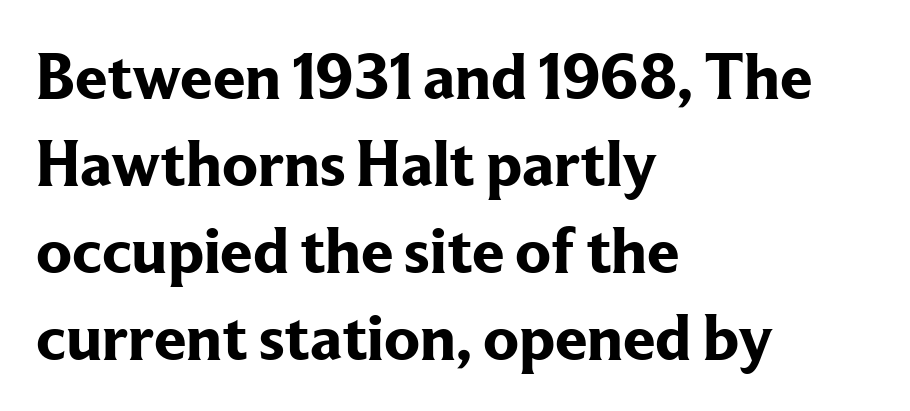
The image shows 65 px bold serif type, upright; set left-aligned, normal line spacing (1.34x), normal letter spacing, not underlined; low stroke contrast and a medium x-height.
